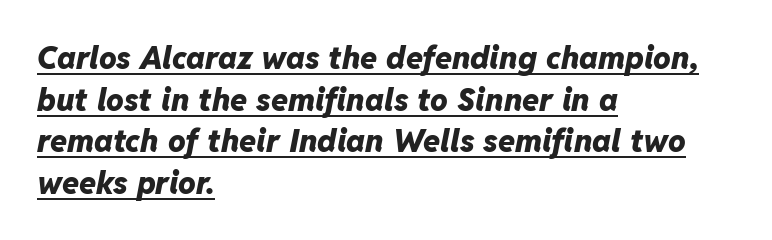
The image shows 31 px heavy type, italic (leaning right); set left-aligned, normal line spacing (1.34x), normal letter spacing, underlined; low stroke contrast and a medium x-height.
